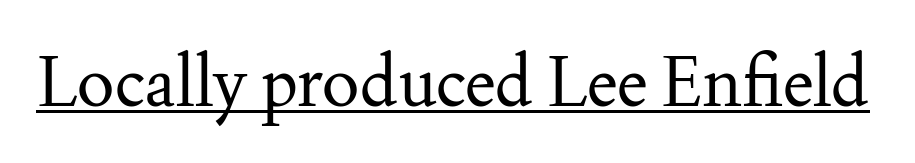
The image shows 70 px regular-weight serif type, upright; set normal letter spacing, underlined; medium stroke contrast and a small x-height.
